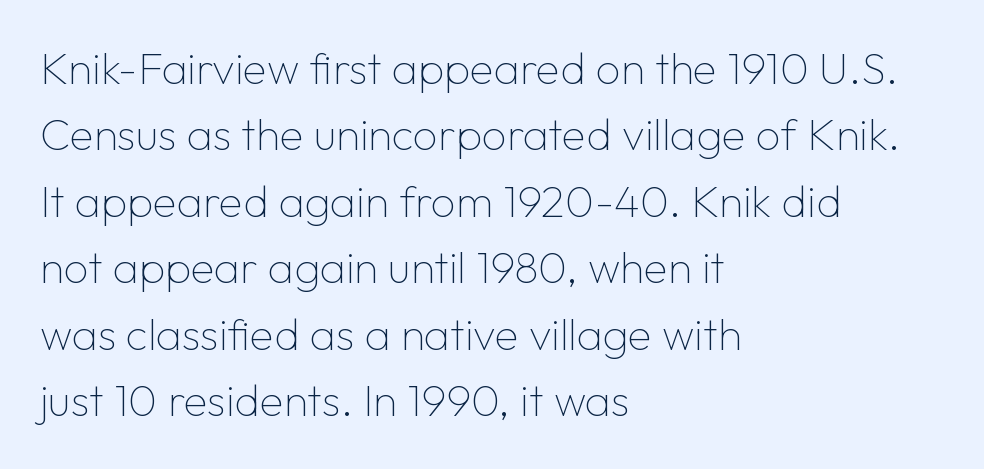
The image shows 44 px thin sans-serif type, upright; set left-aligned, normal line spacing (1.51x), normal letter spacing, not underlined; low stroke contrast and a medium x-height.
